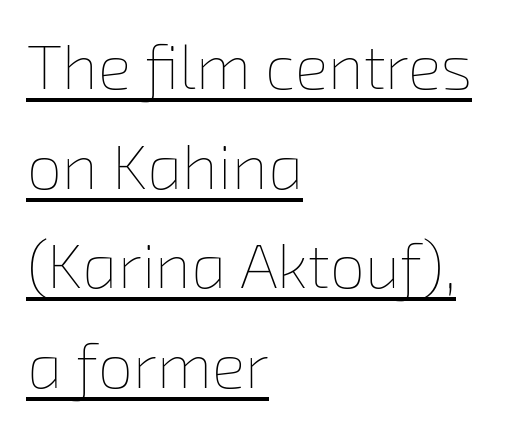
The image shows 63 px thin type; set left-aligned, normal line spacing (1.58x), normal letter spacing, underlined; low stroke contrast and a medium x-height.
